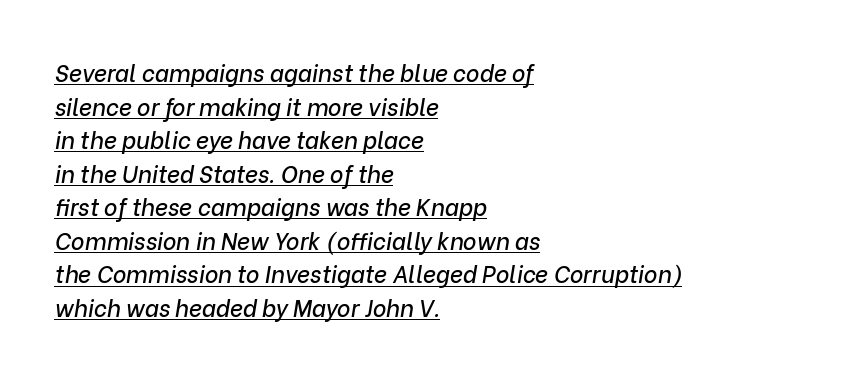
Q: Is the text italic (slanted)? A: Yes, it leans right by about 9 degrees.
Q: Is the text underlined? A: Yes.
Q: How is the paragraph aligned? A: Left-aligned.
Q: Is the spacing between letters normal or unusually wide? A: Normal.
Q: Is the spacing between lines tight, normal or loose? A: Normal.
